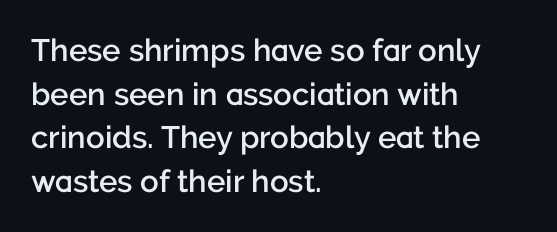
The image shows 31 px semibold sans-serif type, upright; set left-aligned, normal line spacing (1.41x), normal letter spacing, not underlined; low stroke contrast and a medium x-height.
